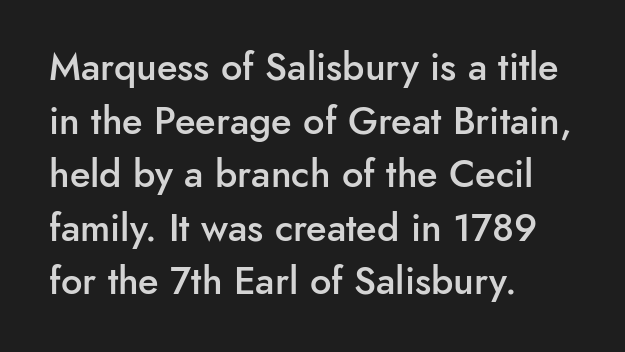
{"serif": "no", "italic": "no", "bold": "semi", "weight": "semibold", "width": "normal", "stroke_contrast": "low", "x_height": "small", "monospaced": "no", "underline": "no", "align": "left", "line_spacing": "normal", "line_spacing_ratio": 1.41, "letter_spacing": "normal", "letter_spacing_em": 0.0, "glyph_px": 38}
